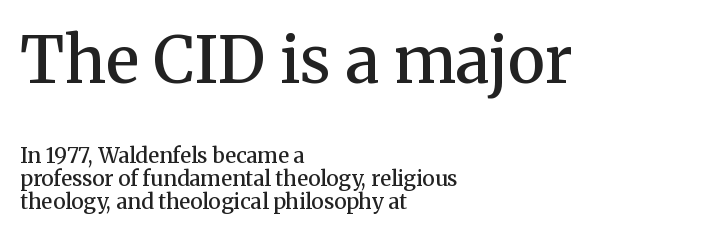
To sum up the face: it has serifs. The face used here is proportionally spaced, like ordinary book or web type. Does the copy run flush right? No — it runs flush left. Clear beneath every line of the passage.
